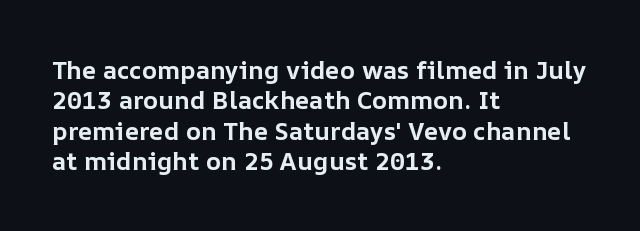
Each line starts at the same left margin while the right side varies. Words appear dense and cohesive because spacing is normal. What weight is shown? A full bold with thick strokes. Nope, not italic — everything's standing straight.
